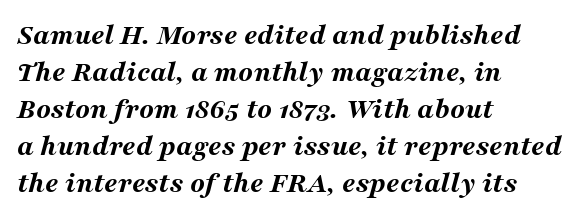
The image shows 30 px bold, wide type, italic (leaning right); set left-aligned, line spacing 1.23x, normal letter spacing, not underlined; medium stroke contrast and a medium x-height.
